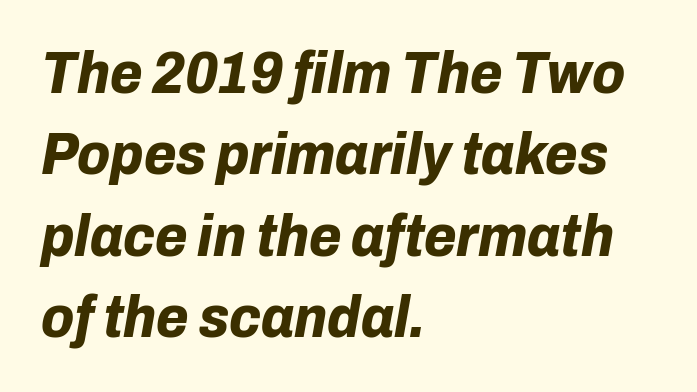
Baseline-to-baseline distance is the conventional proportion of letter height. Standard letterfit; no display-style spreading of the glyphs. Decoration check: the copy has no underline. Reading down the block, your eye returns to a fixed left position each line. The passage shown is emphatically bold. Is this a fixed-width face? No — the glyphs have proportional, varying widths.
